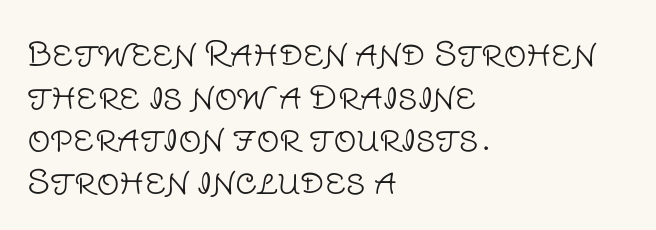
The image shows 32 px light sans-serif type; set left-aligned, normal line spacing (1.33x), normal letter spacing, not underlined; low stroke contrast and a large x-height.
